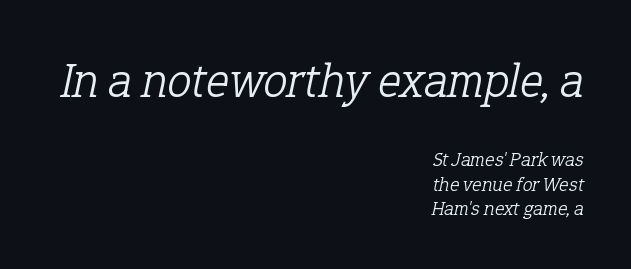
No word sits above an underline. Honestly, the letter spacing is just normal — you wouldn't notice it. Top chunk: large. Bottom chunk: small. Does the copy run flush right? Yes — the right margin is perfectly even. This reads as an unemphasized weight, regular at the heaviest.
